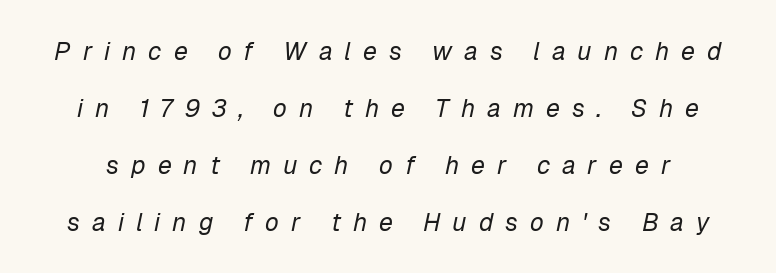
The image shows 25 px text type, italic (leaning right); set loose line spacing (2.28x), unusually wide letter spacing (+0.48 em), not underlined.
